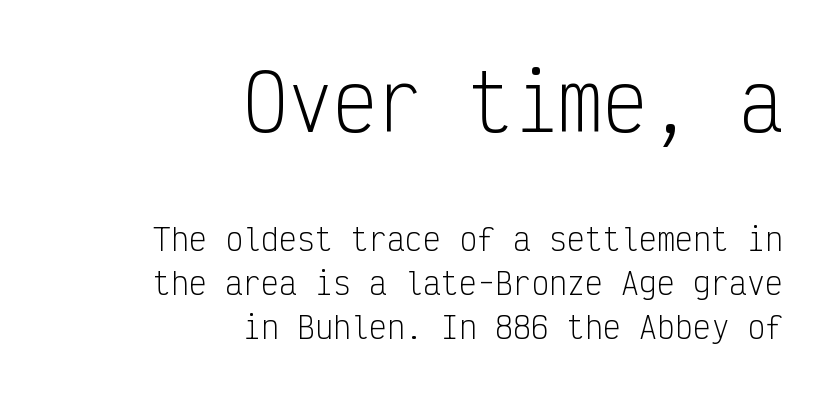
{"serif": "no", "italic": "no", "bold": "no", "weight": "light", "width": "condensed", "stroke_contrast": "low", "x_height": "medium", "monospaced": "yes", "underline": "no", "align": "right", "line_spacing": "normal", "line_spacing_ratio": 1.46, "letter_spacing": "normal", "letter_spacing_em": 0.0, "larger_block": "first", "size_ratio": 2.5, "glyph_px": 75}
